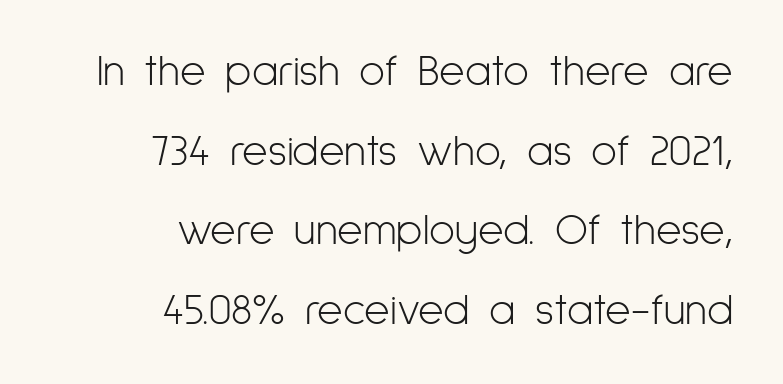
These lines are rendered in a variable-pitch font. The font family rendered here belongs to the sans-serif group. The typesetting does not lean heavy: it is not bold. This rendering leaves character spacing at its baseline value. When letters stand straight like this, we call the style roman or upright. Descender tails drop into unmarked territory.
